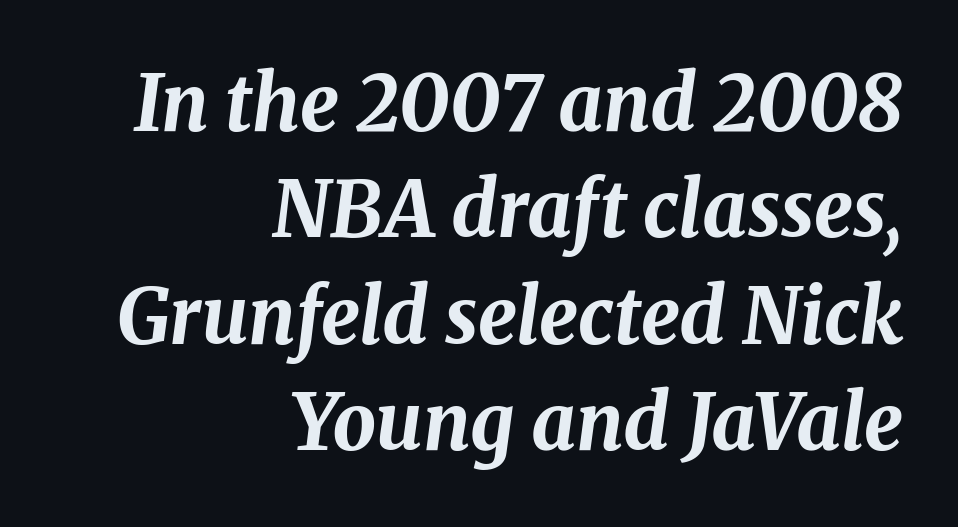
The image shows 77 px bold type, italic (leaning right); set right-aligned, normal line spacing (1.38x), normal letter spacing, not underlined; medium stroke contrast and a medium x-height.
